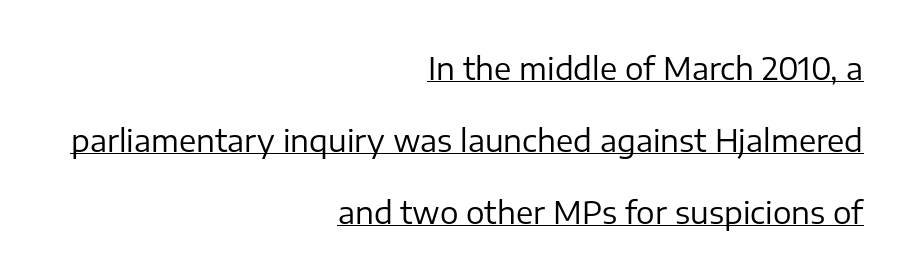
The image shows 31 px regular-weight sans-serif type, upright; set right-aligned, loose line spacing (2.32x), normal letter spacing, underlined; low stroke contrast and a medium x-height.
